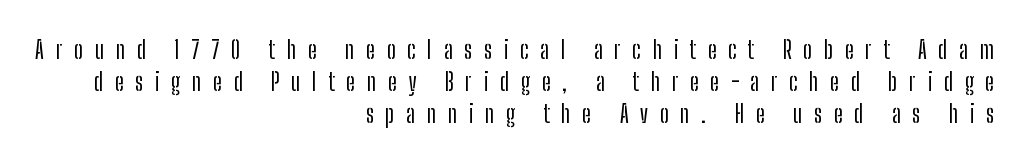
The image shows 24 px text type, upright; set right-aligned, normal line spacing (1.33x), unusually wide letter spacing (+0.49 em), not underlined.
